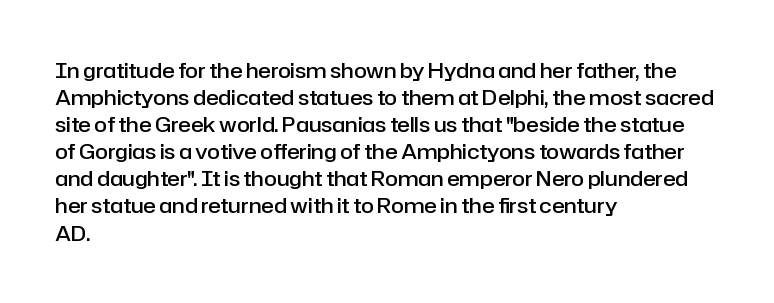
The image shows 21 px text type, upright; set left-aligned, normal line spacing (1.29x), normal letter spacing, not underlined.
